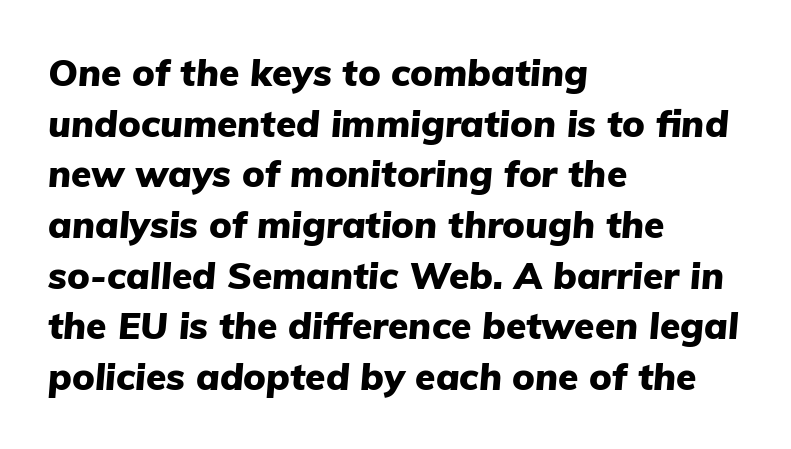
Q: Is the text bold? A: Yes.
Q: Is the text italic (slanted)? A: Yes, it leans right by about 5 degrees.
Q: Is the text underlined? A: No.
Q: How is the paragraph aligned? A: Left-aligned.
Q: Is the spacing between letters normal or unusually wide? A: Normal.
Q: Is the spacing between lines tight, normal or loose? A: Normal.
Q: Width (condensed, normal, or wide)? A: Normal.
Q: Stroke contrast? A: Low.
Q: x-height? A: Medium.
Q: Monospaced? A: No.
